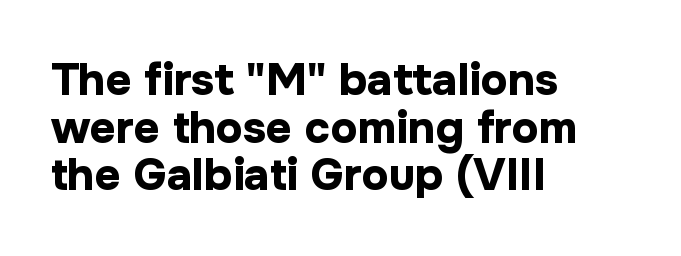
The image shows 45 px bold sans-serif type, upright; set left-aligned, tight line spacing (1.06x), normal letter spacing, not underlined; low stroke contrast and a medium x-height.
